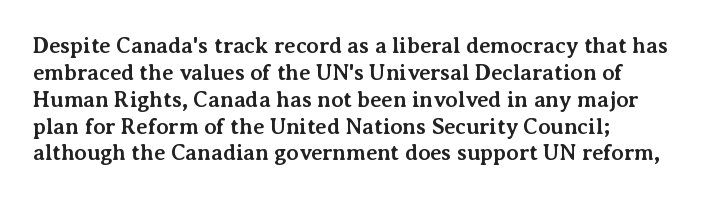
The image shows 22 px bold type, upright; set line spacing 1.22x, normal letter spacing, not underlined.
